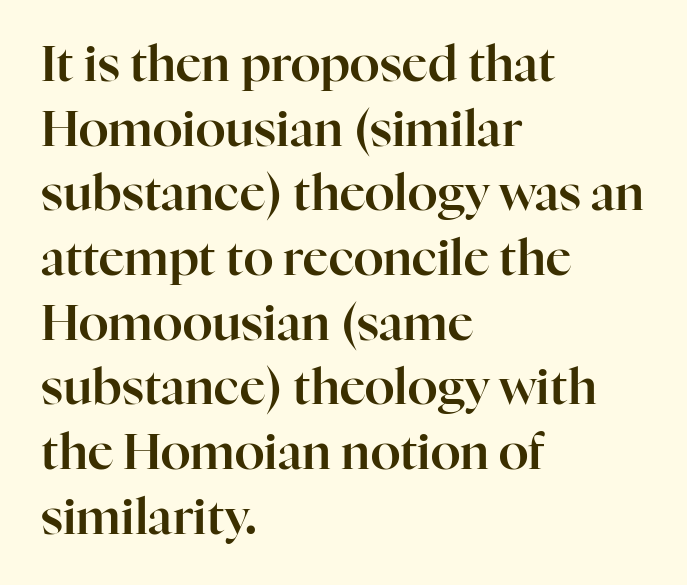
Q: Is the text italic (slanted)? A: No, it is upright.
Q: Is the typeface a serif or a sans-serif typeface? A: Serif.
Q: Is the text underlined? A: No.
Q: How is the paragraph aligned? A: Left-aligned.
Q: Is the spacing between letters normal or unusually wide? A: Normal.
Q: Is the spacing between lines tight, normal or loose? A: Normal.
Q: Width (condensed, normal, or wide)? A: Normal.
Q: Stroke contrast? A: High.
Q: x-height? A: Medium.
Q: Monospaced? A: No.
